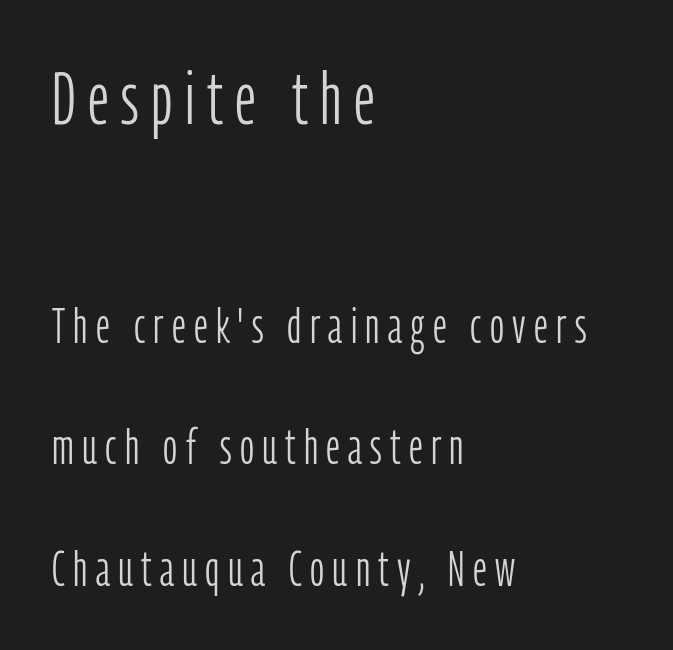
Q: Is the text bold? A: No.
Q: Is the text italic (slanted)? A: No, it is upright.
Q: Is the typeface a serif or a sans-serif typeface? A: Sans-serif.
Q: Is the text underlined? A: No.
Q: How is the paragraph aligned? A: Left-aligned.
Q: Is the spacing between lines tight, normal or loose? A: Loose.
Q: Which block of text is set in a larger size, the first (top) or the second (bottom)? A: The first (top) one.
Q: Width (condensed, normal, or wide)? A: Condensed.
Q: Stroke contrast? A: Low.
Q: x-height? A: Medium.
Q: Monospaced? A: No.
